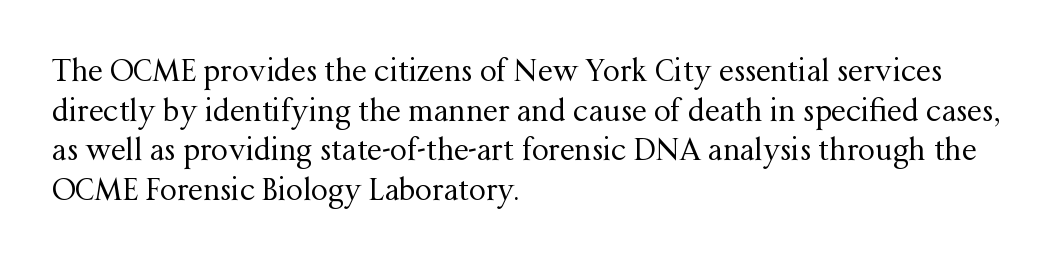
Q: Is the text bold? A: No.
Q: Is the text italic (slanted)? A: No, it is upright.
Q: Is the typeface a serif or a sans-serif typeface? A: Serif.
Q: Is the text underlined? A: No.
Q: How is the paragraph aligned? A: Left-aligned.
Q: Is the spacing between letters normal or unusually wide? A: Normal.
Q: Is the spacing between lines tight, normal or loose? A: Normal.
Q: Width (condensed, normal, or wide)? A: Normal.
Q: Stroke contrast? A: Medium.
Q: x-height? A: Medium.
Q: Monospaced? A: No.
